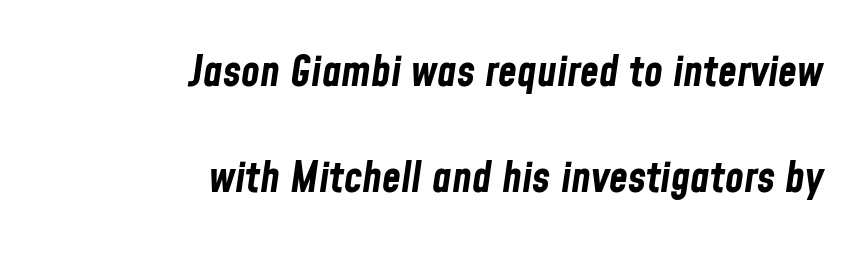
{"italic": "yes", "lean": "right", "slant_degrees": 8, "bold": "yes", "weight": "bold", "width": "condensed", "stroke_contrast": "low", "x_height": "medium", "monospaced": "no", "underline": "no", "align": "right", "line_spacing": "loose", "line_spacing_ratio": 2.47, "letter_spacing": "normal", "letter_spacing_em": 0.0, "glyph_px": 43}
